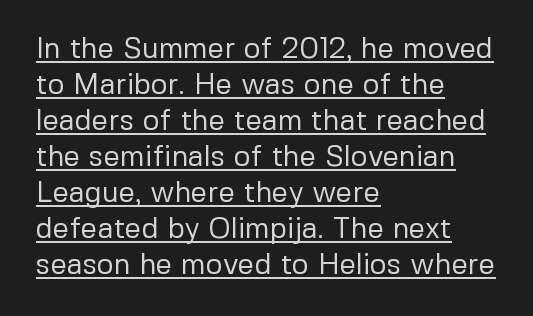
Q: Is the text bold? A: No.
Q: Is the text italic (slanted)? A: No, it is upright.
Q: Is the typeface a serif or a sans-serif typeface? A: Sans-serif.
Q: Is the text underlined? A: Yes.
Q: How is the paragraph aligned? A: Left-aligned.
Q: Is the spacing between letters normal or unusually wide? A: Normal.
Q: Width (condensed, normal, or wide)? A: Normal.
Q: Stroke contrast? A: Low.
Q: x-height? A: Medium.
Q: Monospaced? A: No.
